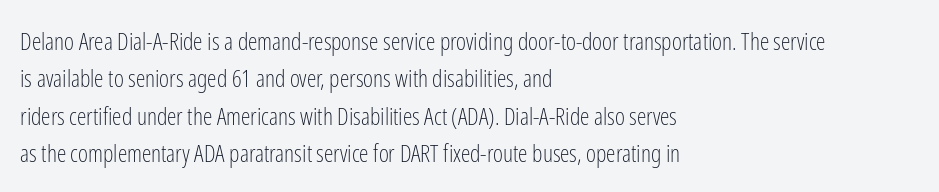
{"italic": "no", "bold": "no", "underline": "no", "align": "left", "line_spacing": "normal", "line_spacing_ratio": 1.56, "letter_spacing": "normal", "letter_spacing_em": 0.0, "glyph_px": 24}
